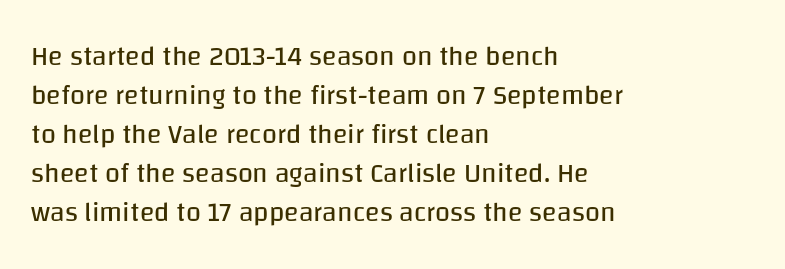
{"italic": "no", "bold": "no", "underline": "no", "align": "left", "line_spacing": "normal", "line_spacing_ratio": 1.44, "letter_spacing": "normal", "letter_spacing_em": 0.0, "glyph_px": 27}
